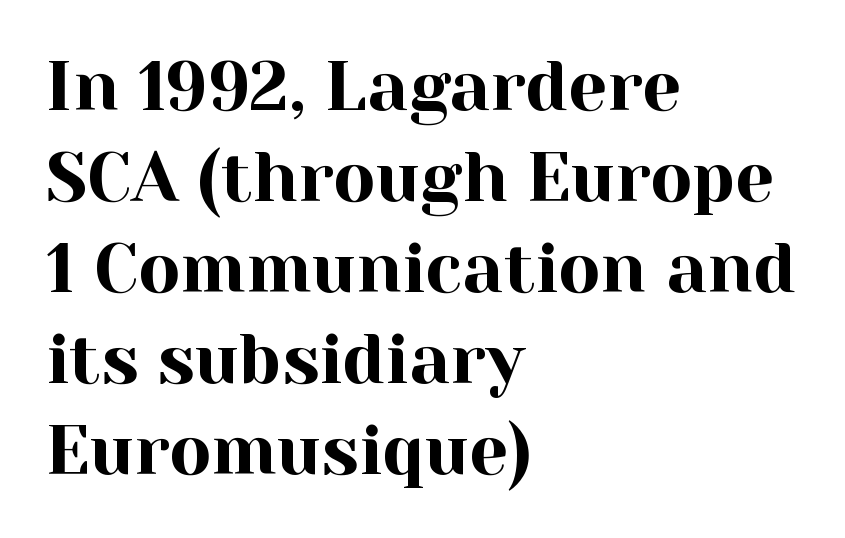
The lettering stays uniformly vertical, giving the passage a roman look. Look at the bottom of the vertical strokes: they flare into serifs here. Each letter keeps its own natural width here, so spacing adapts to shape. Rows of type keep a routine distance in the vertical direction. Each row of text sits above clean, open space. A student would call this left alignment; a typographer would say flush left, rag right.
